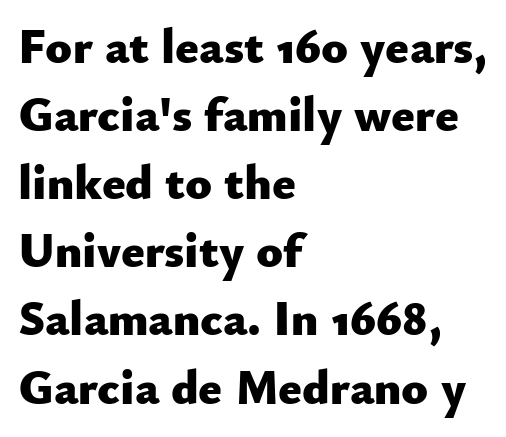
Q: Is the text bold? A: Yes.
Q: Is the text italic (slanted)? A: No, it is upright.
Q: Is the typeface a serif or a sans-serif typeface? A: Sans-serif.
Q: Is the text underlined? A: No.
Q: How is the paragraph aligned? A: Left-aligned.
Q: Is the spacing between letters normal or unusually wide? A: Normal.
Q: Is the spacing between lines tight, normal or loose? A: Normal.
Q: Width (condensed, normal, or wide)? A: Normal.
Q: Stroke contrast? A: Low.
Q: x-height? A: Small.
Q: Monospaced? A: No.
